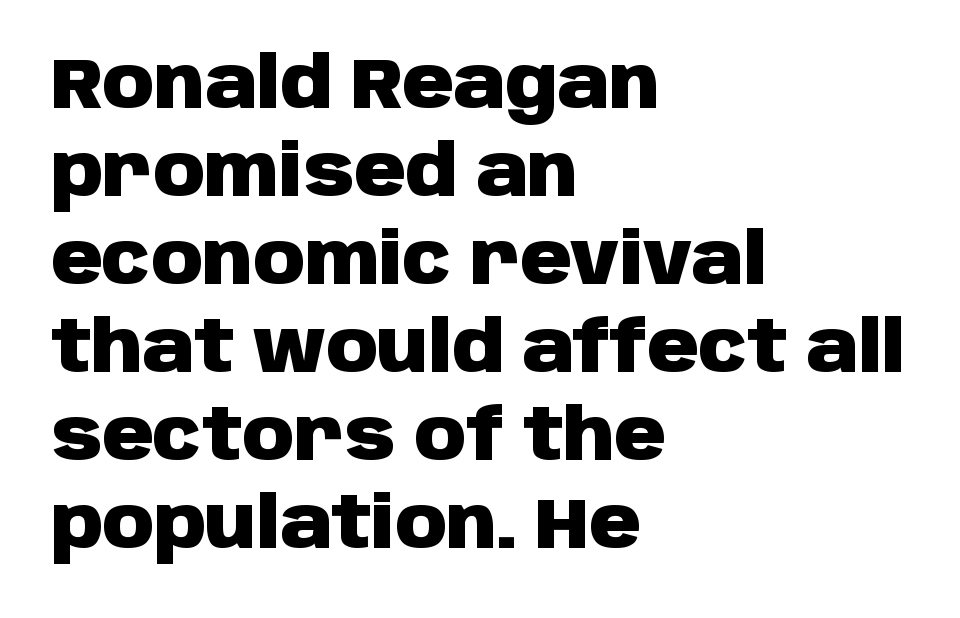
The lines are quadded left. A typesetter would call this proportional, since set widths differ per character. The text was rendered using a sans face with plain stroke endings. This sample uses plain, unmodified letter spacing. The glyphs have the mass of a bold cut. Unlike italic type, these characters show no tilt at all.
